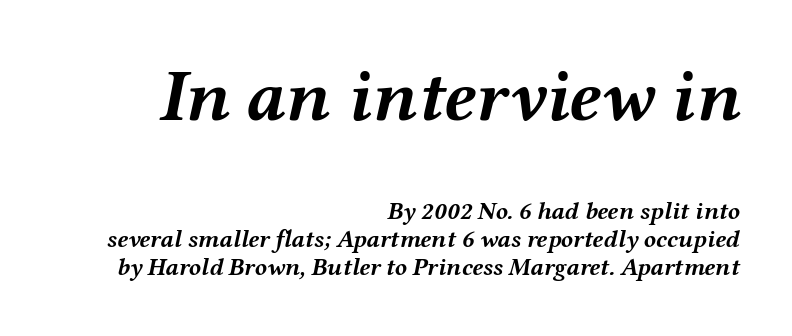
Q: Is the text bold? A: Yes.
Q: Is the text italic (slanted)? A: Yes, it leans right by about 12 degrees.
Q: Is the text underlined? A: No.
Q: How is the paragraph aligned? A: Right-aligned.
Q: Is the spacing between letters normal or unusually wide? A: Normal.
Q: Is the spacing between lines tight, normal or loose? A: Tight.
Q: Which block of text is set in a larger size, the first (top) or the second (bottom)? A: The first (top) one.
Q: Width (condensed, normal, or wide)? A: Wide.
Q: Stroke contrast? A: Medium.
Q: x-height? A: Medium.
Q: Monospaced? A: No.
